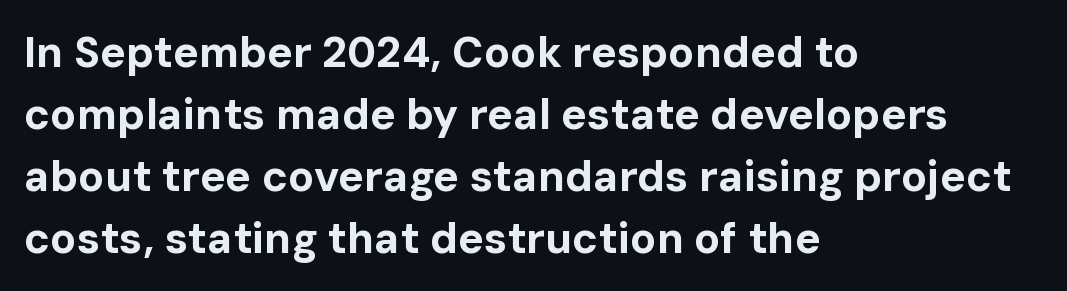
The image shows 43 px bold sans-serif type, upright; set left-aligned, normal line spacing (1.44x), normal letter spacing, not underlined; low stroke contrast and a medium x-height.
